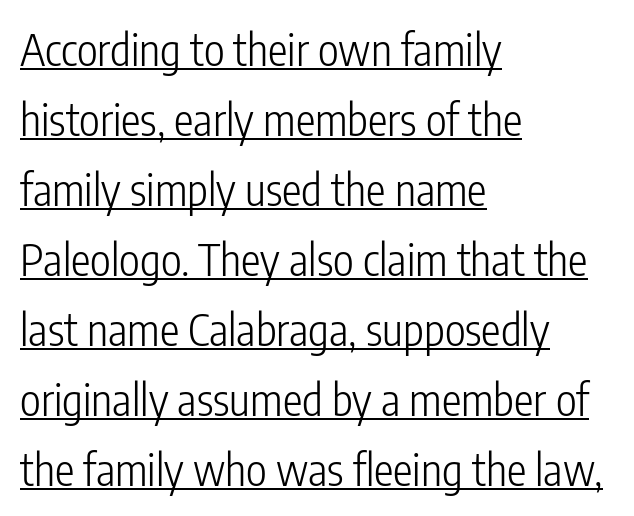
Q: Is the text bold? A: No.
Q: Is the text italic (slanted)? A: No, it is upright.
Q: Is the typeface a serif or a sans-serif typeface? A: Sans-serif.
Q: Is the text underlined? A: Yes.
Q: How is the paragraph aligned? A: Left-aligned.
Q: Is the spacing between letters normal or unusually wide? A: Normal.
Q: Is the spacing between lines tight, normal or loose? A: Normal.
Q: Width (condensed, normal, or wide)? A: Condensed.
Q: Stroke contrast? A: Low.
Q: x-height? A: Medium.
Q: Monospaced? A: No.
